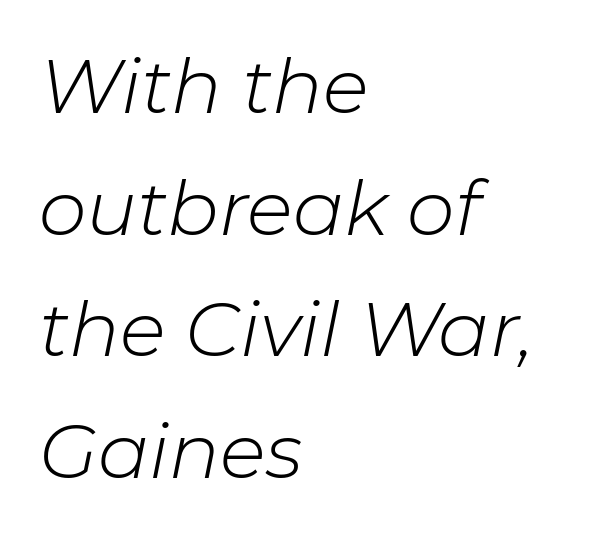
Rendered with sloped, italic letterforms. Only glyphs here, with clear space below each row. Stems and bowls with no extra thickness — not bold. The rendering keeps characters at their native spacing.
